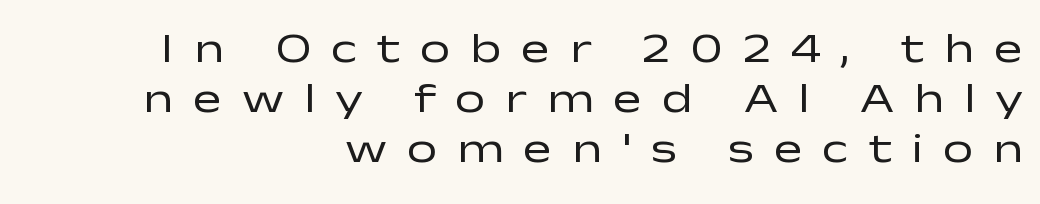
Q: Is the text bold? A: No.
Q: Is the text italic (slanted)? A: No, it is upright.
Q: Is the typeface a serif or a sans-serif typeface? A: Sans-serif.
Q: Is the text underlined? A: No.
Q: How is the paragraph aligned? A: Right-aligned.
Q: Is the spacing between letters normal or unusually wide? A: Unusually wide.
Q: Width (condensed, normal, or wide)? A: Wide.
Q: Stroke contrast? A: Low.
Q: x-height? A: Medium.
Q: Monospaced? A: No.
